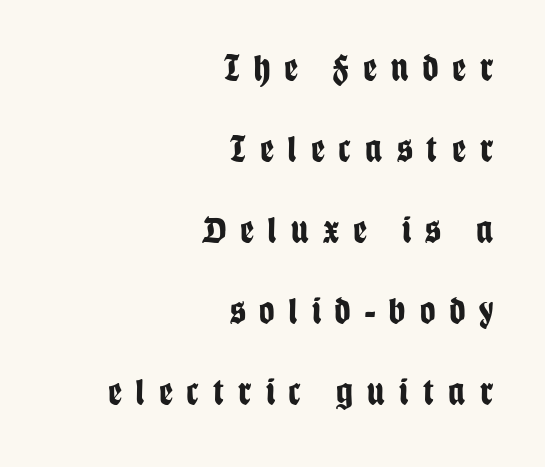
A typesetter would label this face a sans. Heft: maximum for text — a bold. Each row of text sits above clean, open space. Rows of type keep a wide berth in the vertical direction.
